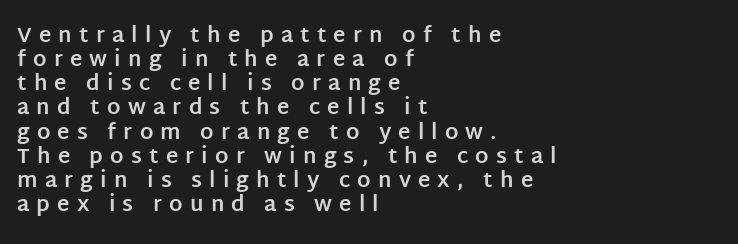
The image shows 21 px bold type, upright; set left-aligned, tight line spacing (1.15x), unusually wide letter spacing (+0.34 em), not underlined.
